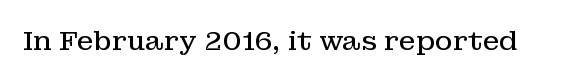
Has an underline been added? It has not. The type is set solid horizontally, with unmodified tracking. The characters are drawn with everyday or finer stroke widths. Every character sits straight up, as roman type does.
